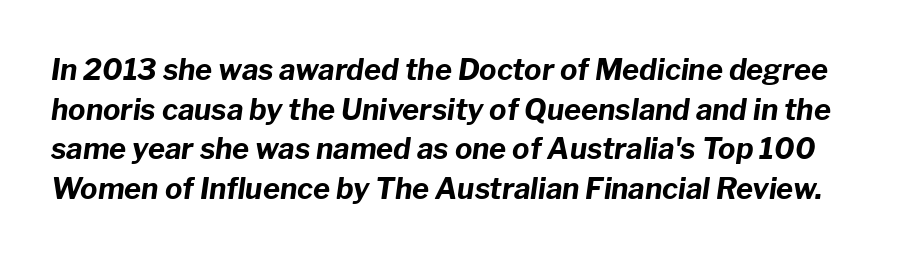
Underlining? Definitely not there. The characters look thick and weighty, a clear bold. The line texture is even and compact thanks to regular tracking. Is the type slanted? Yes — the strokes lean at a clear angle. Students, observe: this is what conventionally led text looks like. Spacing verdict: proportional, widths tailored to each character.
